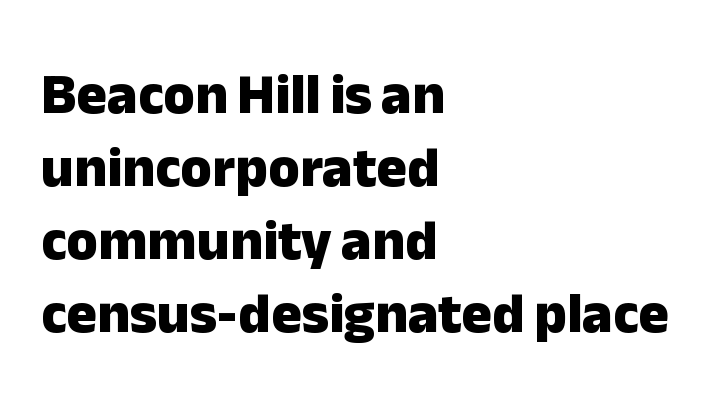
The image shows 57 px heavy sans-serif type, upright; set left-aligned, normal line spacing (1.28x), normal letter spacing, not underlined; low stroke contrast and a medium x-height.
